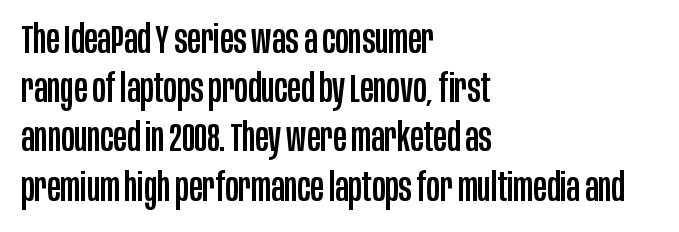
The image shows 40 px condensed sans-serif type, upright; set left-aligned, line spacing 1.23x, normal letter spacing, not underlined; low stroke contrast and a large x-height.
